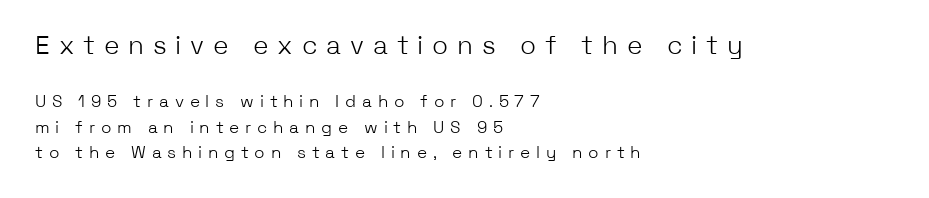
The horizontal fit of the characters is loose and conspicuously gappy. Compare the two chunks: the upper has the greater cap height. The foot of each line stays bare and open. A typesetter would mark this as roman, not italic. The weight tops out at a normal text grade. One-word summary of the alignment: left.
